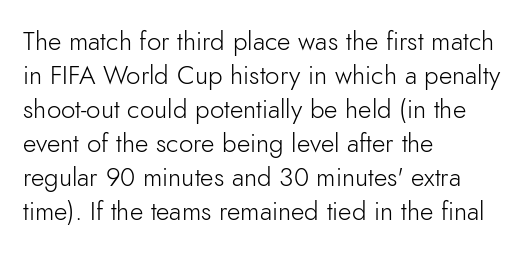
Descenders are the only things crossing below the line. All the whitespace from short lines collects on the right. Characters remain perfectly vertical along every line. The letters sit at their default tracking, neither squeezed nor spread.
